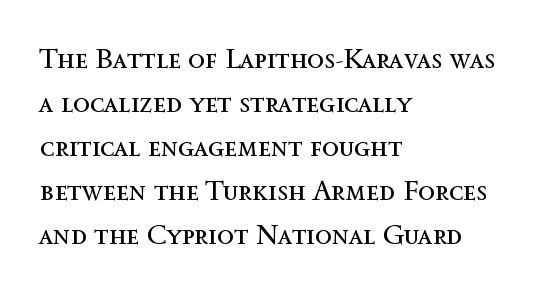
{"italic": "no", "bold": "no", "weight": "regular", "width": "normal", "x_height": "medium", "monospaced": "no", "underline": "no", "align": "left", "line_spacing": "normal", "line_spacing_ratio": 1.57, "letter_spacing": "normal", "letter_spacing_em": 0.0, "glyph_px": 28}
